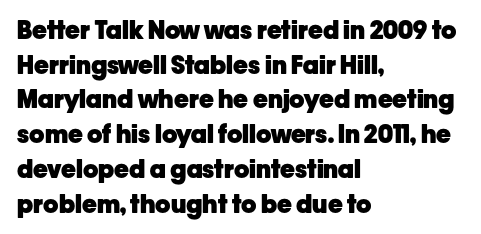
The image shows 25 px bold type, upright; set left-aligned, normal line spacing (1.39x), normal letter spacing, not underlined.
